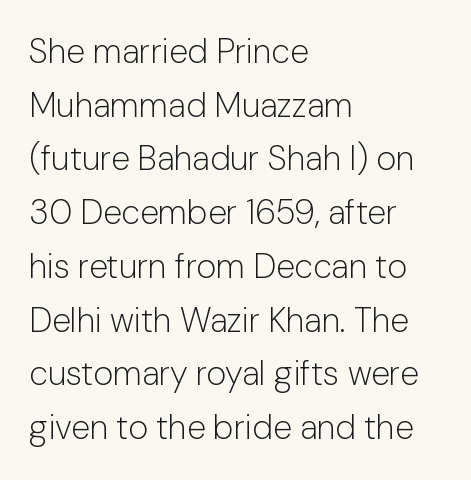
Lines of text with bare space underneath. The lettering holds an erect, upright posture throughout. A typesetter would label this face a sans. Caption: standard tracking, unaltered.
